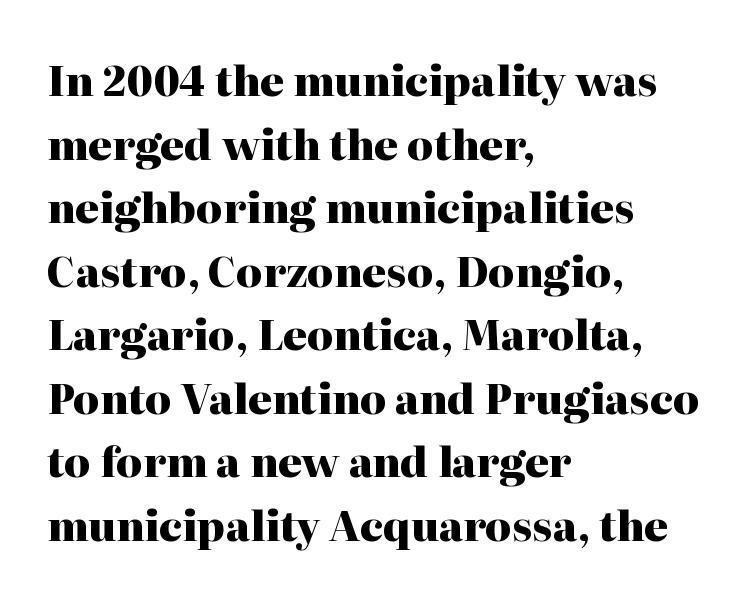
These lines stack with their left ends in a neat column. Normally led — the rows are evenly, conventionally spaced. The gaps between neighbouring characters are ordinary and unremarkable. The letters carry serifs — small finishing strokes at the ends of their stems. Italic: no, the glyphs are upright roman. Is this a fixed-width face? No — the glyphs have proportional, varying widths.
